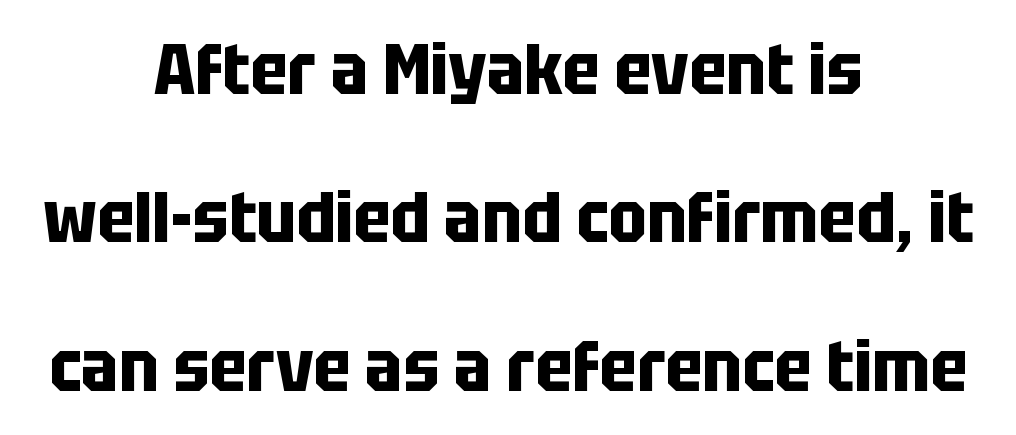
Q: Is the text bold? A: Yes.
Q: Is the text italic (slanted)? A: No, it is upright.
Q: Is the typeface a serif or a sans-serif typeface? A: Sans-serif.
Q: Is the text underlined? A: No.
Q: How is the paragraph aligned? A: Centered.
Q: Is the spacing between letters normal or unusually wide? A: Normal.
Q: Is the spacing between lines tight, normal or loose? A: Loose.
Q: Width (condensed, normal, or wide)? A: Condensed.
Q: Stroke contrast? A: Low.
Q: x-height? A: Large.
Q: Monospaced? A: No.
